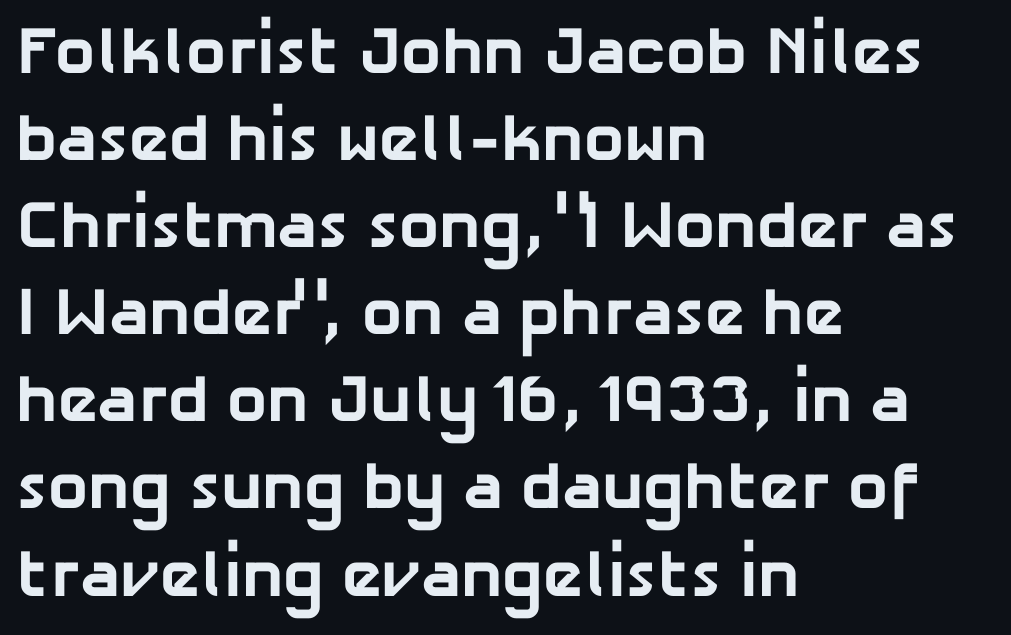
{"serif": "no", "bold": "yes", "weight": "bold", "width": "normal", "stroke_contrast": "low", "x_height": "medium", "monospaced": "no", "underline": "no", "align": "left", "line_spacing": "normal", "line_spacing_ratio": 1.3, "letter_spacing": "normal", "letter_spacing_em": 0.0, "glyph_px": 67}
